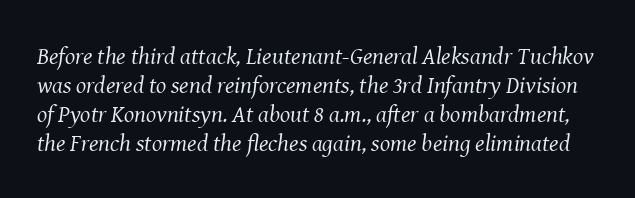
{"italic": "yes", "lean": "right", "slant_degrees": 8, "bold": "no", "underline": "no", "line_spacing_ratio": 1.21, "letter_spacing": "normal", "letter_spacing_em": 0.0, "glyph_px": 24}
